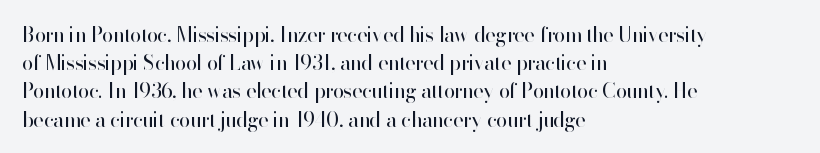
The image shows 20 px text type, upright; set left-aligned, normal line spacing (1.41x), normal letter spacing, not underlined.
